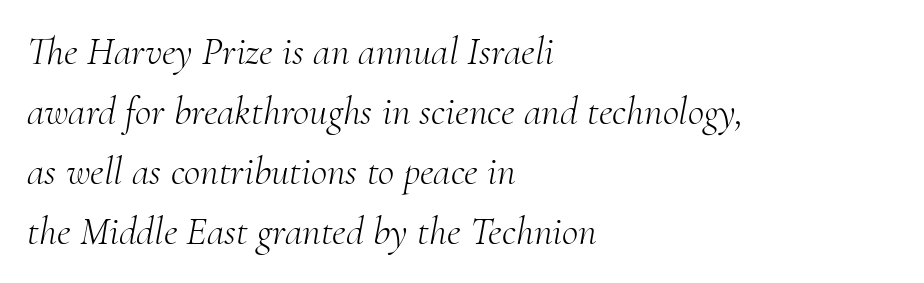
{"serif": "yes", "italic": "yes", "lean": "right", "slant_degrees": 10, "bold": "no", "weight": "light", "width": "normal", "stroke_contrast": "medium", "x_height": "small", "monospaced": "no", "underline": "no", "align": "left", "line_spacing": "normal", "line_spacing_ratio": 1.5, "letter_spacing": "normal", "letter_spacing_em": 0.0, "glyph_px": 40}
